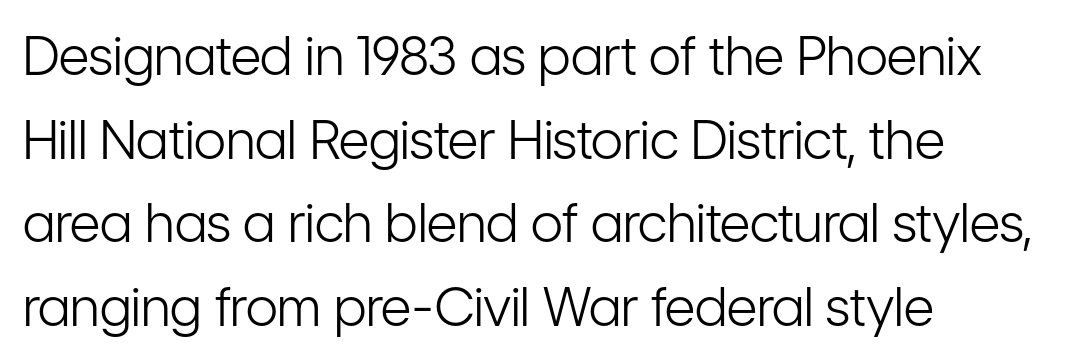
{"serif": "no", "italic": "no", "bold": "no", "weight": "light", "width": "condensed", "stroke_contrast": "low", "x_height": "medium", "monospaced": "no", "underline": "no", "align": "left", "line_spacing": "normal", "line_spacing_ratio": 1.58, "letter_spacing": "normal", "letter_spacing_em": 0.0, "glyph_px": 53}
